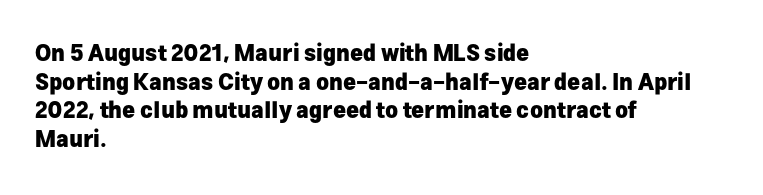
Q: Is the text bold? A: Yes.
Q: Is the text italic (slanted)? A: No, it is upright.
Q: Is the text underlined? A: No.
Q: How is the paragraph aligned? A: Left-aligned.
Q: Is the spacing between letters normal or unusually wide? A: Normal.
Q: Is the spacing between lines tight, normal or loose? A: Normal.
